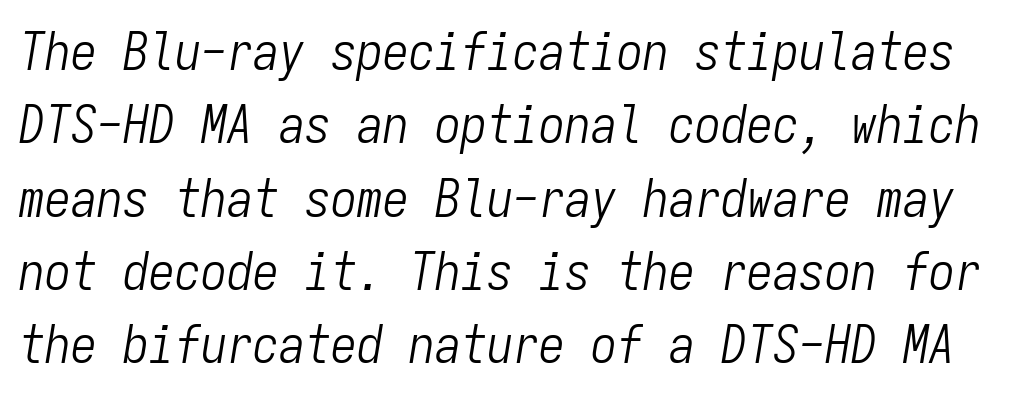
This rendering features lettering with no underline. Normally led — the rows are evenly, conventionally spaced. On a weight scale, this lands at 450 or below. This sample uses plain, unmodified letter spacing.
